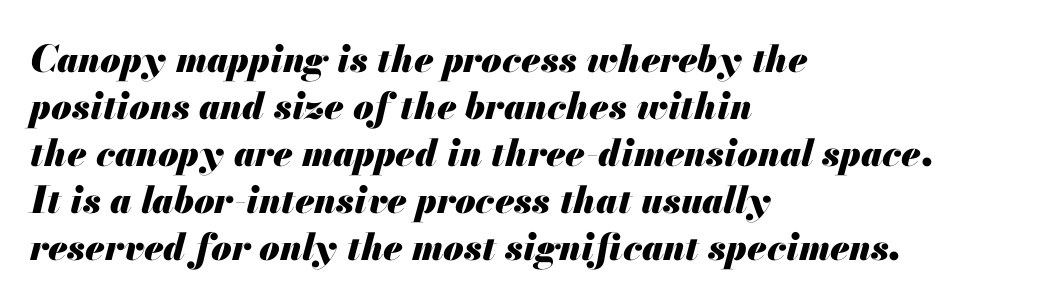
Q: Is the text bold? A: Yes.
Q: Is the text italic (slanted)? A: Yes, it leans right by about 13 degrees.
Q: Is the text underlined? A: No.
Q: How is the paragraph aligned? A: Left-aligned.
Q: Is the spacing between letters normal or unusually wide? A: Normal.
Q: Is the spacing between lines tight, normal or loose? A: Normal.
Q: Width (condensed, normal, or wide)? A: Normal.
Q: Stroke contrast? A: Medium.
Q: x-height? A: Small.
Q: Monospaced? A: No.
